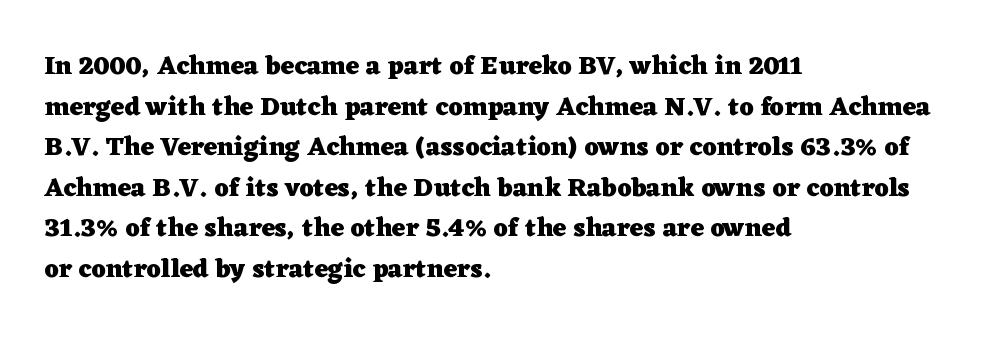
{"italic": "no", "bold": "yes", "underline": "no", "align": "left", "line_spacing": "normal", "line_spacing_ratio": 1.56, "letter_spacing": "normal", "letter_spacing_em": 0.0, "glyph_px": 26}
